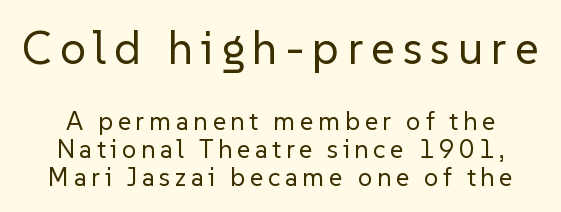
The image shows 46 px regular-weight sans-serif type, upright; set tight line spacing (1.07x), not underlined; the first (top) block is 1.77x larger; low stroke contrast and a medium x-height.
